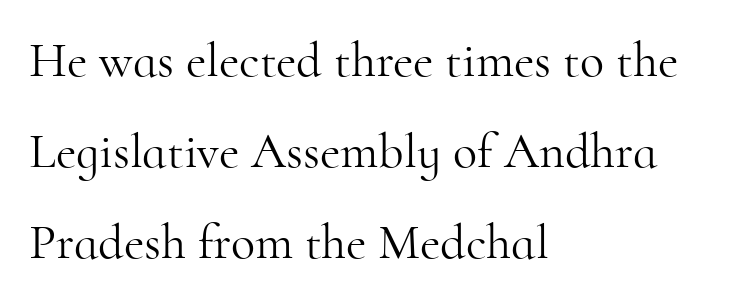
The image shows 50 px light serif type, upright; set left-aligned, line spacing 1.82x, normal letter spacing, not underlined; high stroke contrast and a small x-height.
